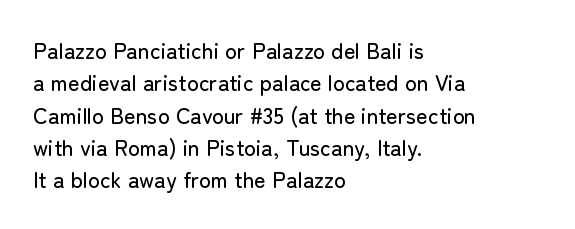
The image shows 22 px text type, upright; set left-aligned, normal line spacing (1.47x), normal letter spacing, not underlined.
